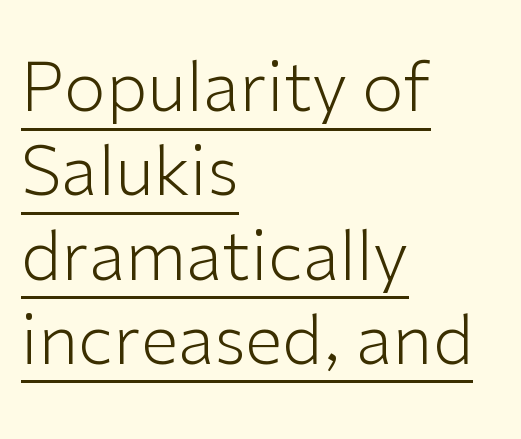
The image shows 68 px light sans-serif type, upright; set left-aligned, line spacing 1.24x, normal letter spacing, underlined; low stroke contrast and a medium x-height.
